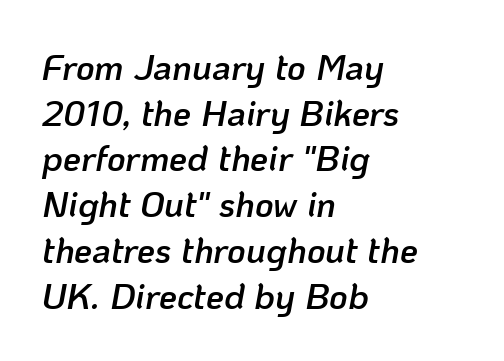
{"italic": "yes", "lean": "right", "slant_degrees": 10, "bold": "semi", "weight": "semibold", "width": "normal", "stroke_contrast": "low", "x_height": "medium", "monospaced": "no", "underline": "no", "align": "left", "line_spacing": "normal", "line_spacing_ratio": 1.27, "letter_spacing": "normal", "letter_spacing_em": 0.0, "glyph_px": 36}
